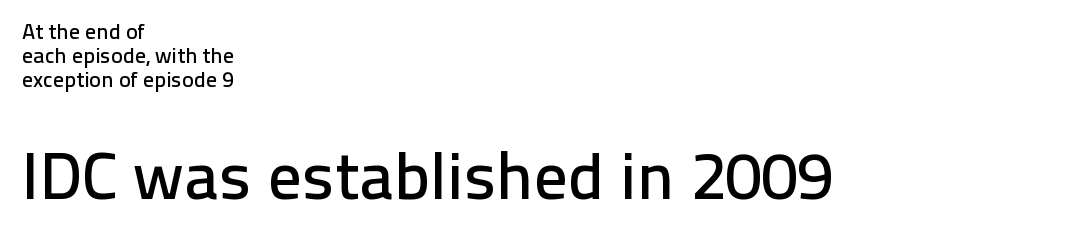
The image shows 67 px sans-serif type, upright; set left-aligned, tight line spacing (1.09x), normal letter spacing, not underlined; the second (bottom) block is 3.05x larger; low stroke contrast and a medium x-height.
